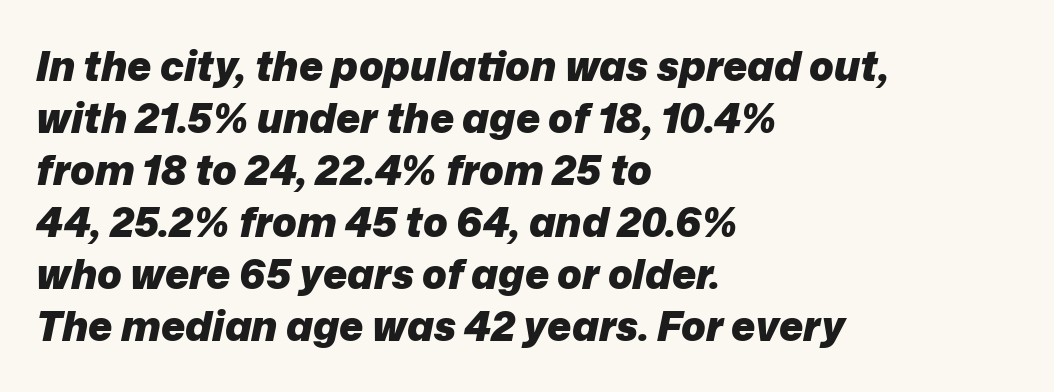
The rendering applies a slant to the glyphs. The passage shown stacks its lines at a standard gap. The letters advance in unequal steps, a hallmark of proportional type. All the whitespace from short lines collects on the right. Look at the tracking — it's just the regular setting, nothing added.
